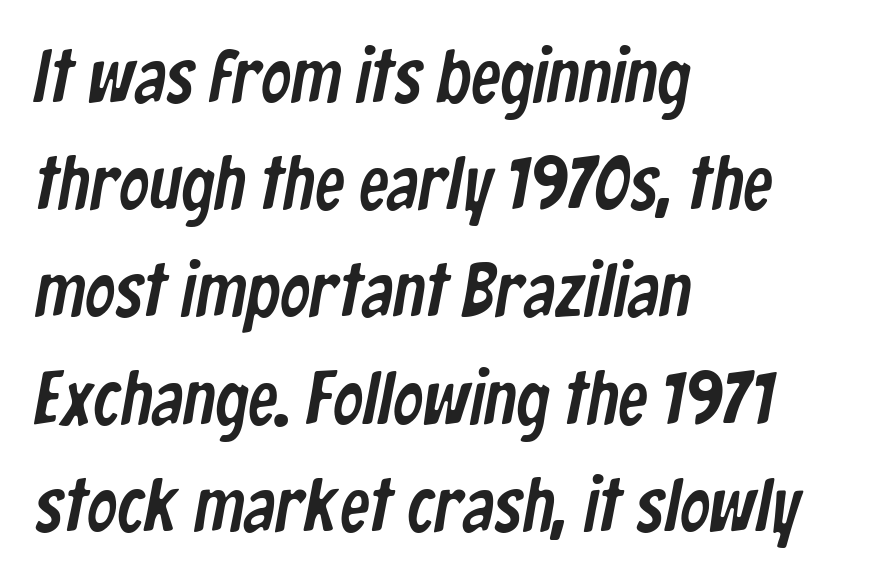
{"serif": "no", "width": "condensed", "stroke_contrast": "low", "x_height": "medium", "monospaced": "no", "underline": "no", "align": "left", "line_spacing": "normal", "line_spacing_ratio": 1.43, "letter_spacing": "normal", "letter_spacing_em": 0.0, "glyph_px": 75}
